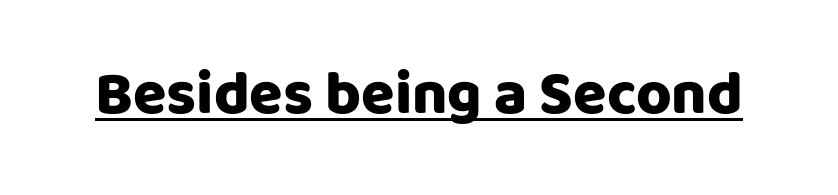
Q: Is the text italic (slanted)? A: No, it is upright.
Q: Is the typeface a serif or a sans-serif typeface? A: Sans-serif.
Q: Is the text underlined? A: Yes.
Q: Is the spacing between letters normal or unusually wide? A: Normal.
Q: Width (condensed, normal, or wide)? A: Normal.
Q: Stroke contrast? A: Low.
Q: x-height? A: Large.
Q: Monospaced? A: No.
